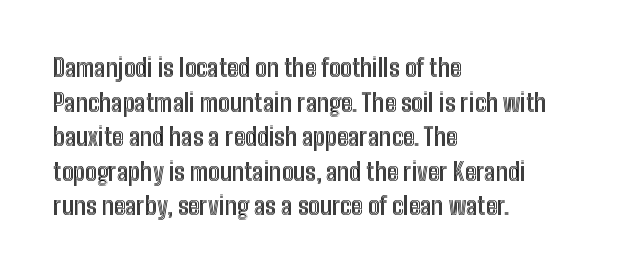
The image shows 24 px text type, upright; set left-aligned, normal line spacing (1.44x), normal letter spacing, not underlined.
